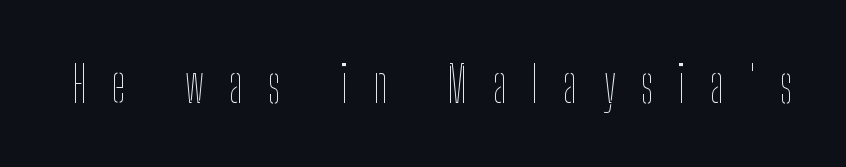
The passage shown is not underscored anywhere. Honestly, the letter spacing is so wide it's the main thing you notice. You could not count columns in this text — the font is proportionally spaced. Counters stay open thanks to moderate or lighter strokes. A typesetter would mark this as roman, not italic.
